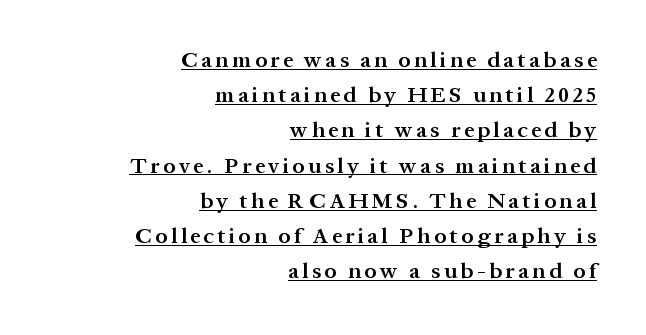
{"italic": "no", "bold": "semi", "underline": "yes", "align": "right", "line_spacing": "normal", "line_spacing_ratio": 1.6, "glyph_px": 22}
